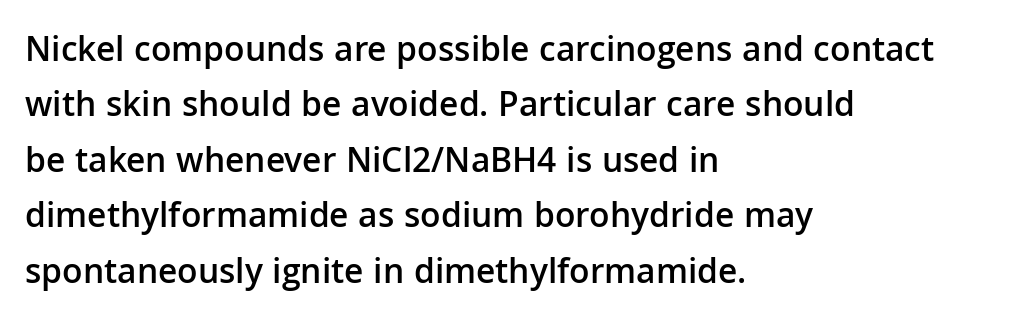
Is there much room between lines? A standard amount, neither cramped nor airy. Nobody drew a line under any word here. The designer went with a sans here, leaving each stem footless. The gaps between neighbouring characters are ordinary and unremarkable. The face used here is proportionally spaced, like ordinary book or web type. Horizontally, the lines are justified to the leading edge only.
